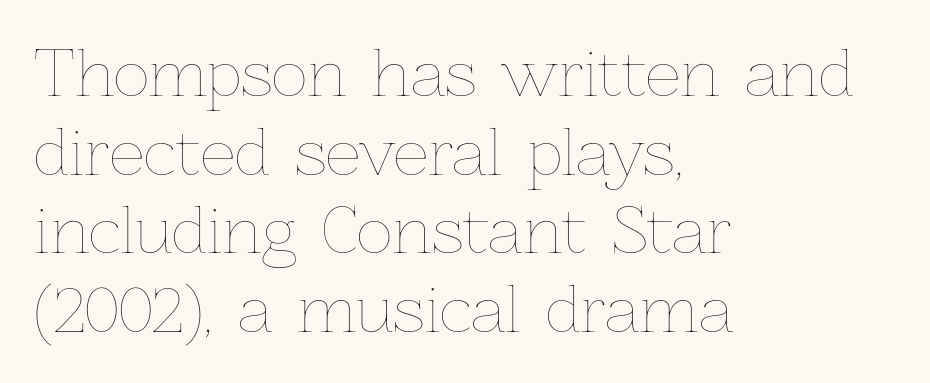
The image shows 62 px thin type, upright; set left-aligned, normal line spacing (1.27x), normal letter spacing, not underlined; low stroke contrast and a medium x-height.
